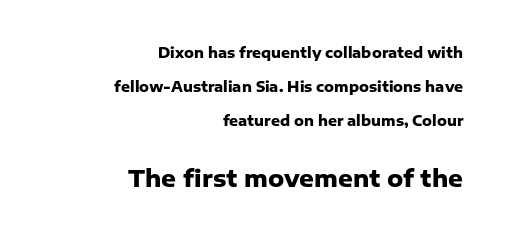
{"italic": "no", "bold": "yes", "underline": "no", "align": "right", "line_spacing": "loose", "line_spacing_ratio": 2.43, "letter_spacing": "normal", "letter_spacing_em": 0.0, "larger_block": "second", "size_ratio": 1.64, "glyph_px": 23}
